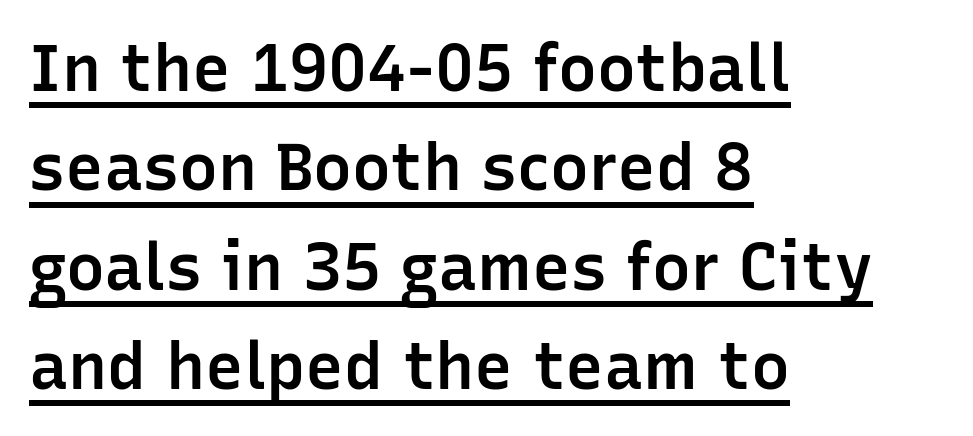
The image shows 65 px semibold sans-serif type, upright; set left-aligned, normal line spacing (1.53x), normal letter spacing, underlined; low stroke contrast and a medium x-height.
